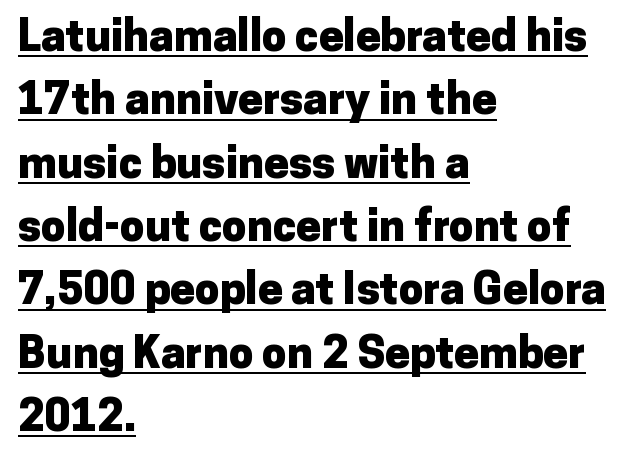
{"serif": "no", "italic": "no", "bold": "yes", "weight": "heavy", "width": "normal", "stroke_contrast": "low", "x_height": "medium", "monospaced": "no", "underline": "yes", "align": "left", "line_spacing": "normal", "line_spacing_ratio": 1.44, "letter_spacing": "normal", "letter_spacing_em": 0.0, "glyph_px": 44}
